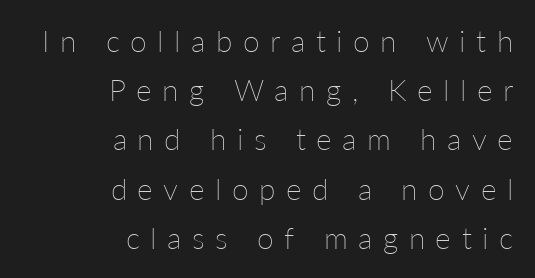
Q: Is the text bold? A: No.
Q: Is the text italic (slanted)? A: No, it is upright.
Q: Is the text underlined? A: No.
Q: How is the paragraph aligned? A: Right-aligned.
Q: Is the spacing between letters normal or unusually wide? A: Unusually wide.
Q: Is the spacing between lines tight, normal or loose? A: Normal.
Q: Width (condensed, normal, or wide)? A: Normal.
Q: Stroke contrast? A: Low.
Q: x-height? A: Medium.
Q: Monospaced? A: No.
